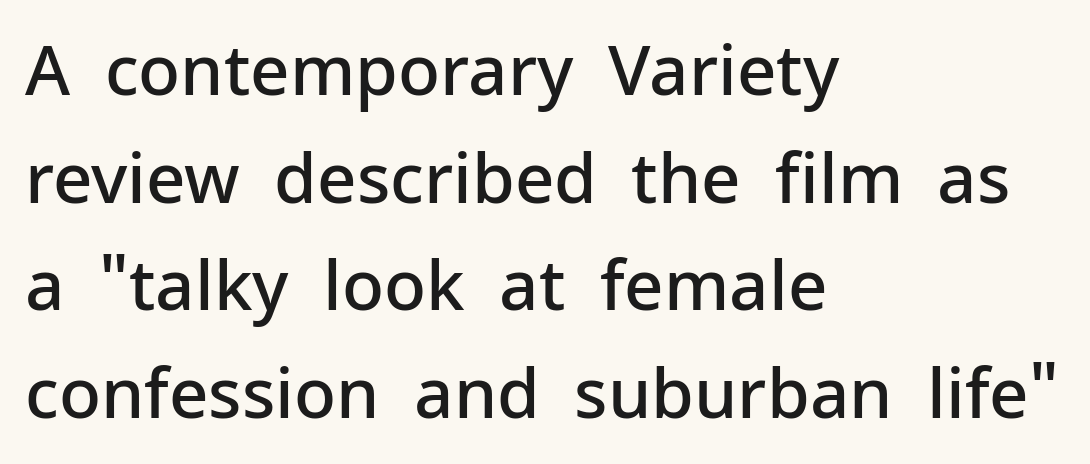
{"serif": "no", "italic": "no", "bold": "semi", "weight": "semibold", "width": "normal", "stroke_contrast": "low", "x_height": "medium", "monospaced": "no", "underline": "no", "align": "left", "line_spacing": "normal", "line_spacing_ratio": 1.56, "letter_spacing": "normal", "letter_spacing_em": 0.0, "glyph_px": 69}
